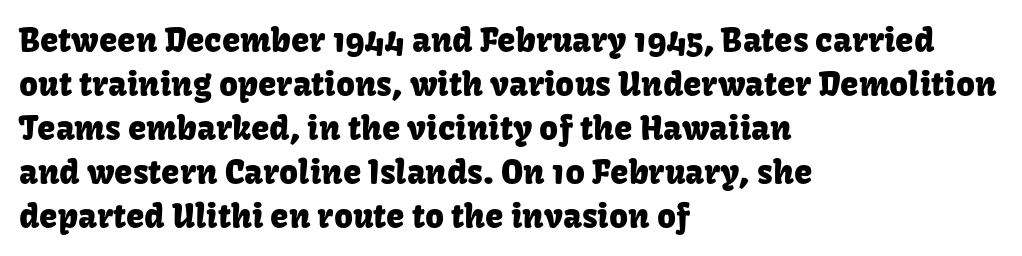
Nope, no serifs anywhere on these letters. Do the letters lean? They stand straight. The rendering anchors every line to the left-hand side. The baseline area is clear.
